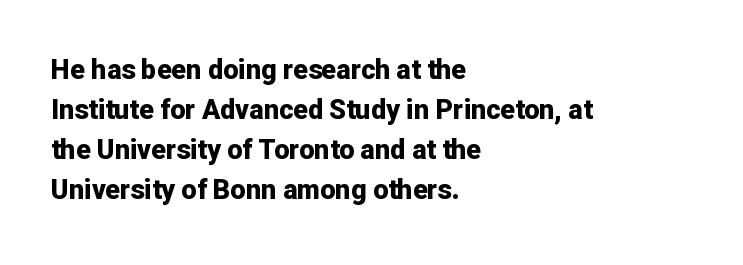
Q: Is the text bold? A: Yes.
Q: Is the text italic (slanted)? A: No, it is upright.
Q: Is the text underlined? A: No.
Q: How is the paragraph aligned? A: Left-aligned.
Q: Is the spacing between letters normal or unusually wide? A: Normal.
Q: Is the spacing between lines tight, normal or loose? A: Normal.
